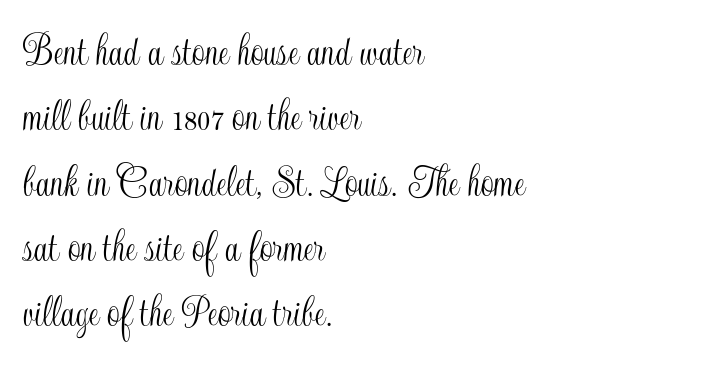
The horizontal fit of the characters is conventional and even. The foot of each line stays bare and open. What's the leading like? Ordinary, nothing unusual.
